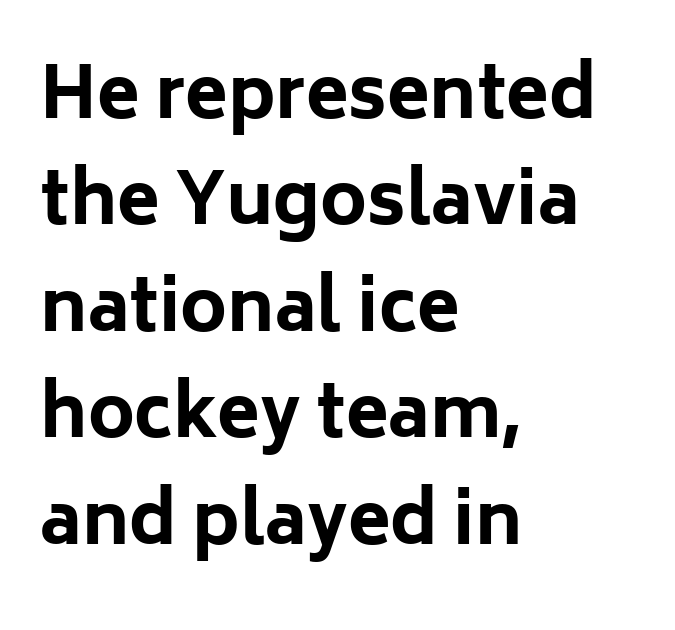
{"serif": "no", "italic": "no", "bold": "yes", "weight": "bold", "width": "normal", "stroke_contrast": "low", "x_height": "medium", "monospaced": "no", "underline": "no", "align": "left", "line_spacing": "normal", "line_spacing_ratio": 1.52, "letter_spacing": "normal", "letter_spacing_em": 0.0, "glyph_px": 70}
